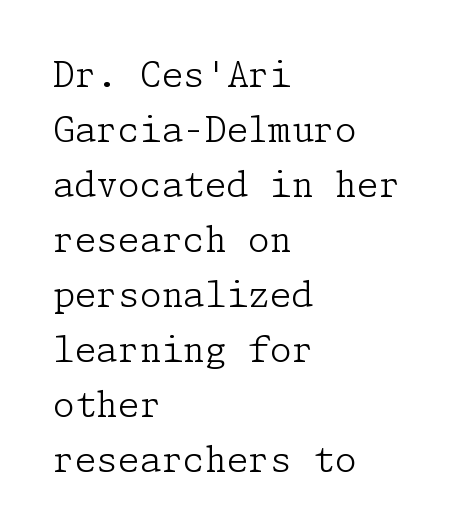
Q: Is the text bold? A: No.
Q: Is the text italic (slanted)? A: No, it is upright.
Q: Is the typeface a serif or a sans-serif typeface? A: Serif.
Q: Is the text underlined? A: No.
Q: How is the paragraph aligned? A: Left-aligned.
Q: Is the spacing between letters normal or unusually wide? A: Normal.
Q: Is the spacing between lines tight, normal or loose? A: Normal.
Q: Width (condensed, normal, or wide)? A: Normal.
Q: Stroke contrast? A: Low.
Q: x-height? A: Medium.
